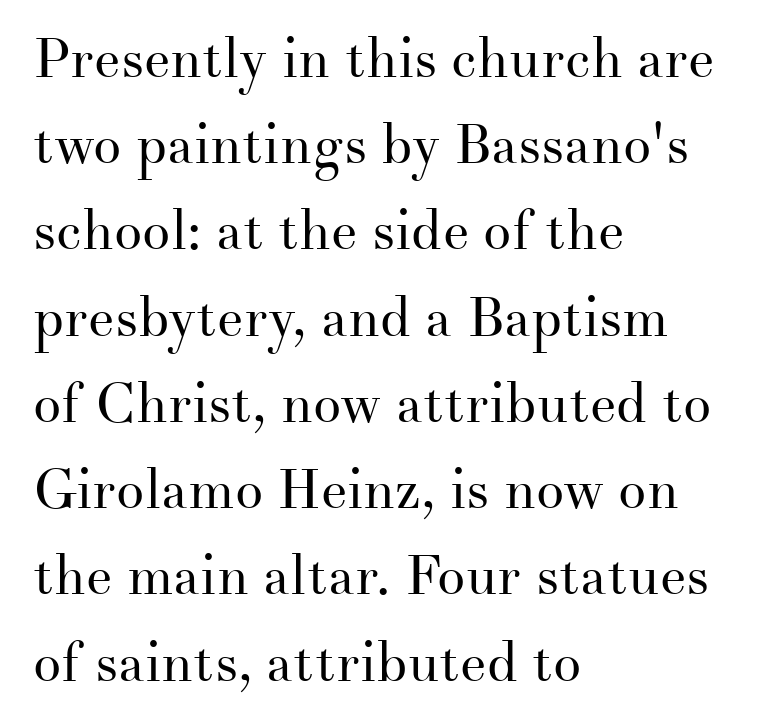
Q: Is the text bold? A: No.
Q: Is the text italic (slanted)? A: No, it is upright.
Q: Is the typeface a serif or a sans-serif typeface? A: Serif.
Q: Is the text underlined? A: No.
Q: How is the paragraph aligned? A: Left-aligned.
Q: Is the spacing between letters normal or unusually wide? A: Normal.
Q: Is the spacing between lines tight, normal or loose? A: Normal.
Q: Width (condensed, normal, or wide)? A: Normal.
Q: Stroke contrast? A: Medium.
Q: x-height? A: Small.
Q: Monospaced? A: No.
